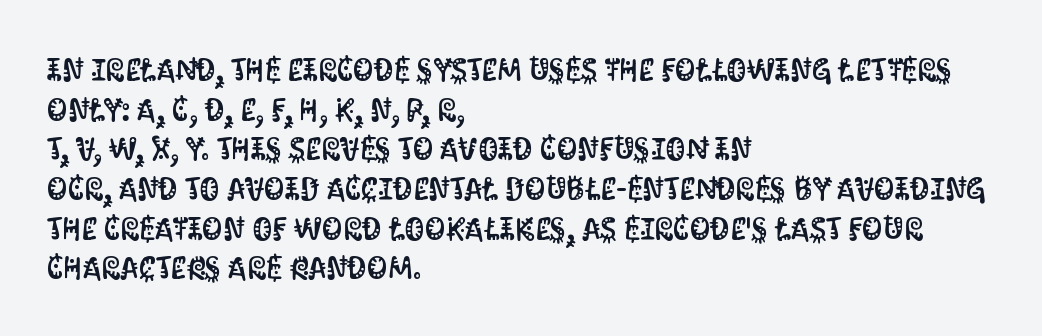
The image shows 32 px condensed sans-serif type, upright; set left-aligned, line spacing 1.24x, normal letter spacing, not underlined; medium stroke contrast and a large x-height.
